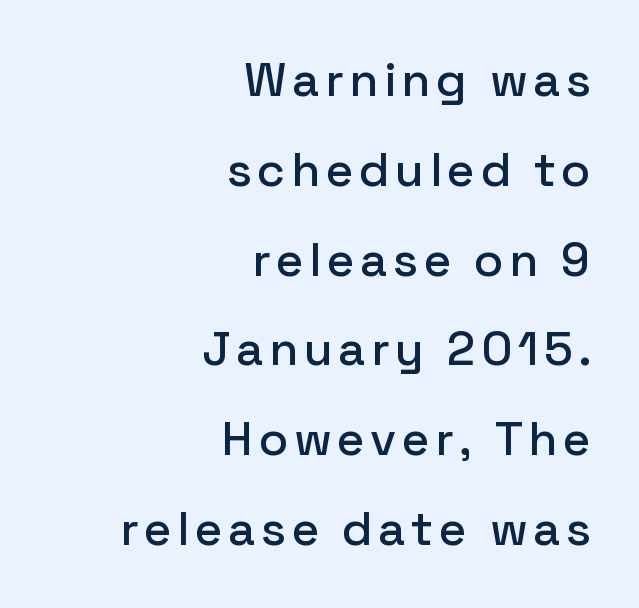
The typeface chosen for these lines omits serifs. These lines stack with their right ends in a neat column. Any mark beneath the type? The region is blank. Note the varied advance widths — an 'i' is clearly narrower than an 'm'.
